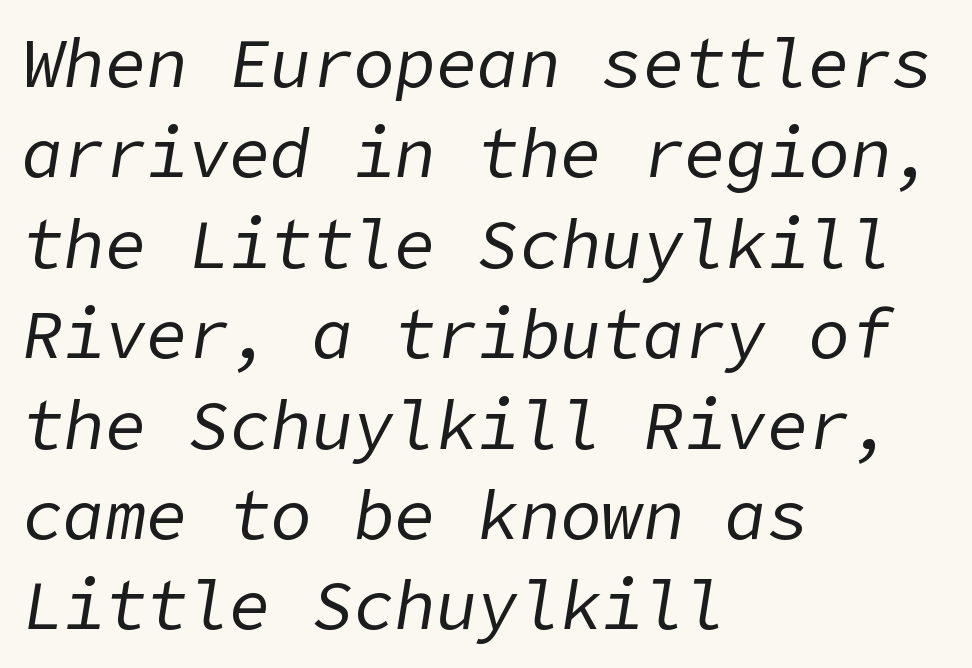
The font sits on the lighter half of the weight spectrum, regular included. Teacher's note: observe the even left margin — that is flush-left alignment. Clear beneath every line of the passage. Vertical spacing — default.
